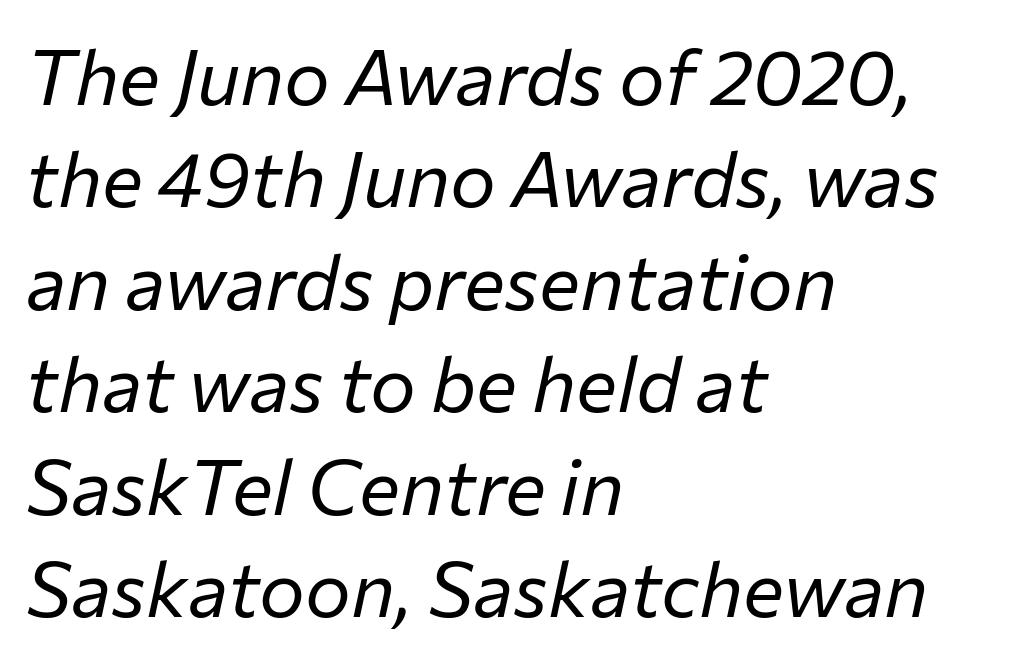
{"italic": "yes", "lean": "right", "slant_degrees": 12, "bold": "no", "weight": "regular", "width": "normal", "stroke_contrast": "low", "x_height": "medium", "monospaced": "no", "underline": "no", "align": "left", "line_spacing": "normal", "line_spacing_ratio": 1.33, "letter_spacing": "normal", "letter_spacing_em": 0.0, "glyph_px": 77}
